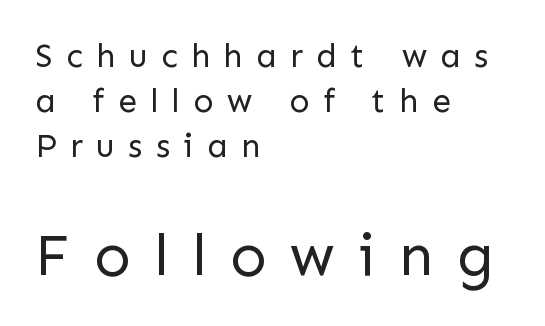
{"serif": "no", "italic": "no", "bold": "no", "weight": "regular", "width": "normal", "stroke_contrast": "low", "x_height": "medium", "monospaced": "no", "underline": "no", "align": "left", "line_spacing": "normal", "line_spacing_ratio": 1.32, "letter_spacing": "wide", "letter_spacing_em": 0.39, "larger_block": "second", "size_ratio": 1.76, "glyph_px": 60}
